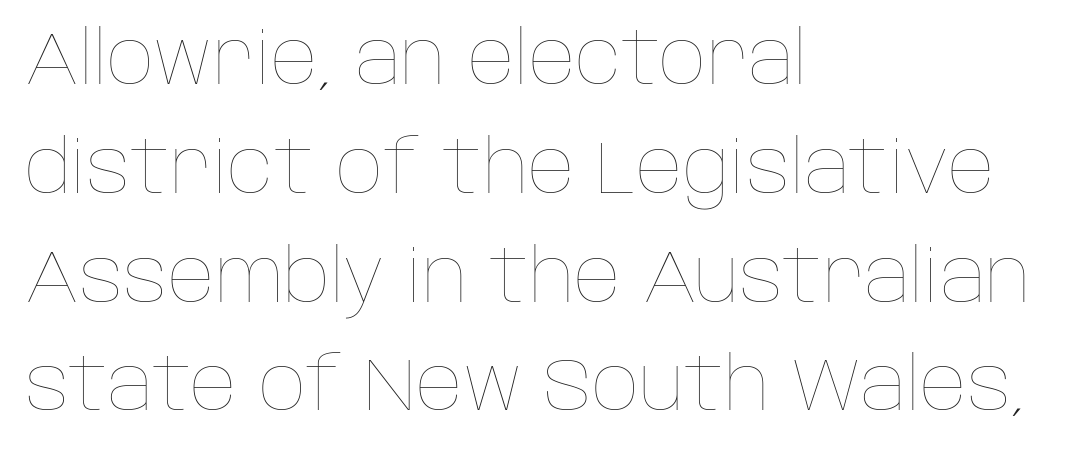
{"italic": "no", "bold": "no", "weight": "thin", "width": "normal", "stroke_contrast": "low", "x_height": "large", "monospaced": "no", "underline": "no", "align": "left", "line_spacing": "normal", "line_spacing_ratio": 1.49, "letter_spacing": "normal", "letter_spacing_em": 0.0, "glyph_px": 73}
